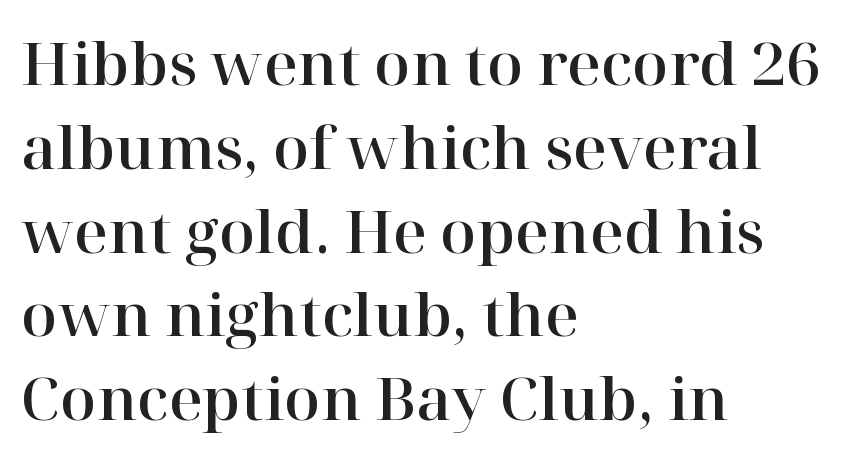
The image shows 59 px serif type, upright; set left-aligned, normal line spacing (1.42x), normal letter spacing, not underlined; high stroke contrast and a medium x-height.
